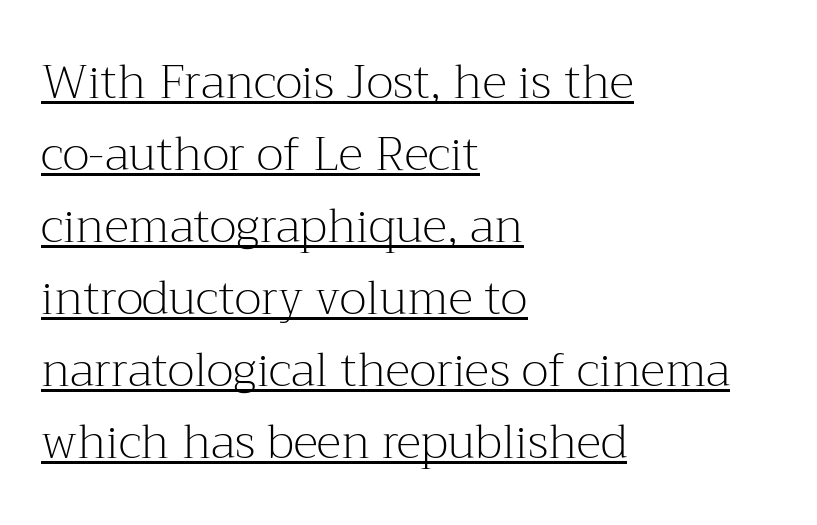
The image shows 47 px light serif type, upright; set left-aligned, normal line spacing (1.53x), normal letter spacing, underlined; medium stroke contrast and a medium x-height.
